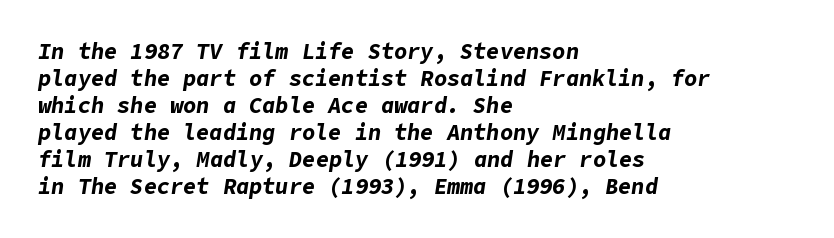
The image shows 22 px bold type, italic (leaning right); set left-aligned, line spacing 1.23x, normal letter spacing, not underlined.
